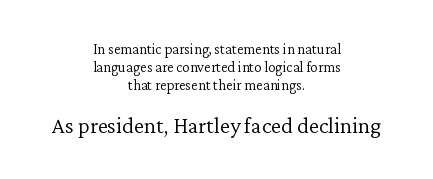
The image shows 23 px text type, upright; set centered, line spacing 1.2x, normal letter spacing, not underlined; the second (bottom) block is 1.53x larger.
